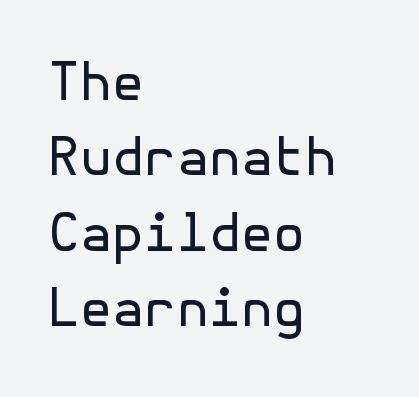
Ordinary non-slanted type is in use. This rendering employs a face without finishing strokes, i.e., a sans-serif. Casual observation: everything's shoved over to the left. Anything drawn beneath the words? Only blank space. Compared with typical body copy, the letter spacing here is the same. This sample keeps an unexceptional amount of space between lines.
